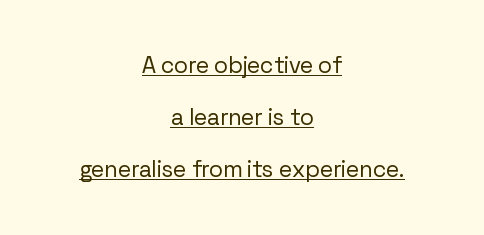
Is the block centered? Yes — each line is placed symmetrically about the middle. Caption: face not bold, strokes unweighted. Somebody hit Ctrl+U on this one — the words are underlined. The type is set solid horizontally, with unmodified tracking.
